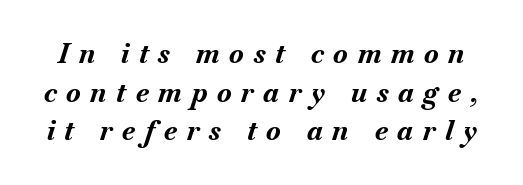
Compared with an ordinary text face, these strokes are far heavier — a full bold. The face used here has a pronounced slope to its letters. Each new line begins a customary step beneath the previous one. Spacing between characters has been opened up far beyond the box default.
